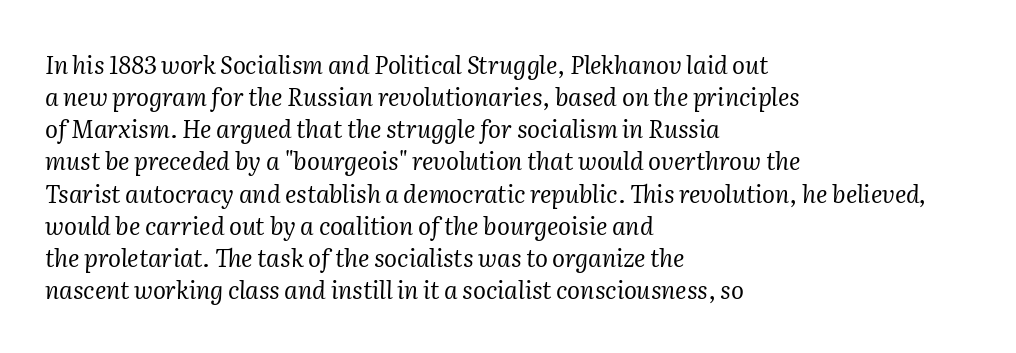
The image shows 24 px text type, italic (leaning right); set left-aligned, normal line spacing (1.34x), normal letter spacing, not underlined.
